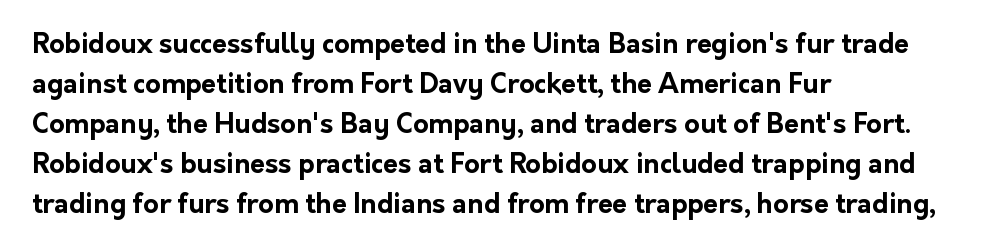
The image shows 27 px bold type, upright; set left-aligned, normal line spacing (1.48x), normal letter spacing, not underlined.
